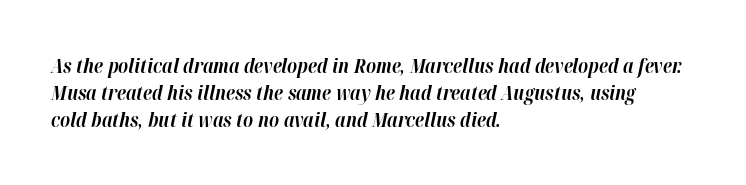
Q: Is the text bold? A: Yes.
Q: Is the text italic (slanted)? A: Yes, it leans right by about 12 degrees.
Q: Is the text underlined? A: No.
Q: How is the paragraph aligned? A: Left-aligned.
Q: Is the spacing between letters normal or unusually wide? A: Normal.
Q: Is the spacing between lines tight, normal or loose? A: Normal.
